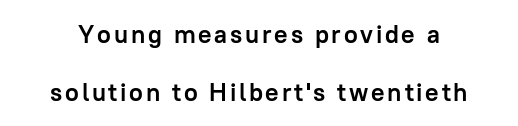
Bold? Absolutely — the strokes are thick and heavy. The strip under each line holds only bare page. The vertical gap from one line to the next is large. Vertical strokes here are truly vertical.
